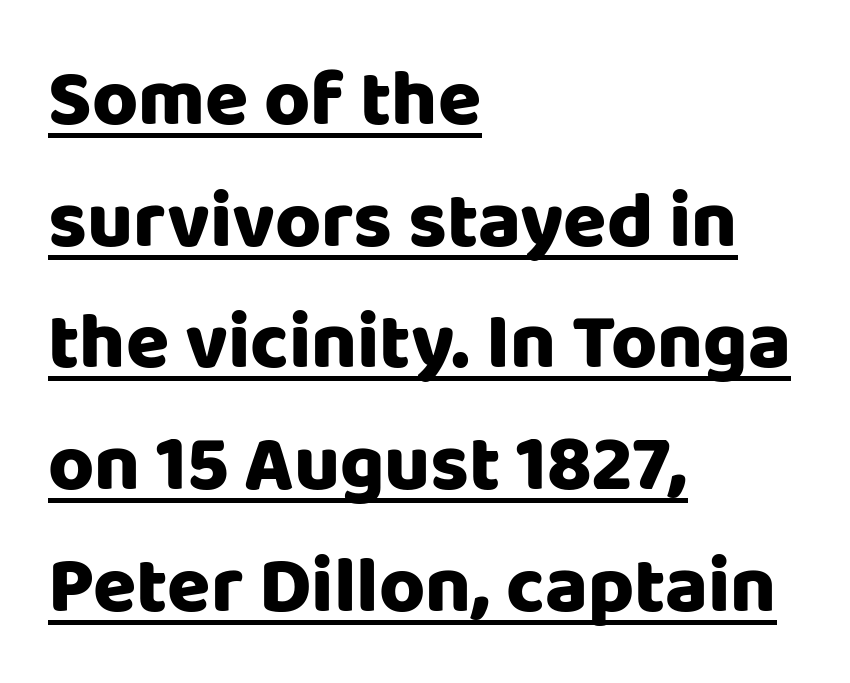
Q: Is the text italic (slanted)? A: No, it is upright.
Q: Is the typeface a serif or a sans-serif typeface? A: Sans-serif.
Q: Is the text underlined? A: Yes.
Q: How is the paragraph aligned? A: Left-aligned.
Q: Is the spacing between letters normal or unusually wide? A: Normal.
Q: Is the spacing between lines tight, normal or loose? A: Normal.
Q: Width (condensed, normal, or wide)? A: Normal.
Q: Stroke contrast? A: Low.
Q: x-height? A: Large.
Q: Monospaced? A: No.
